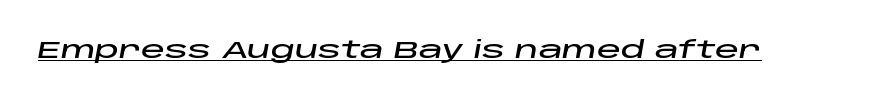
Q: Is the text italic (slanted)? A: Yes, it leans right by about 10 degrees.
Q: Is the text underlined? A: Yes.
Q: Is the spacing between letters normal or unusually wide? A: Normal.
